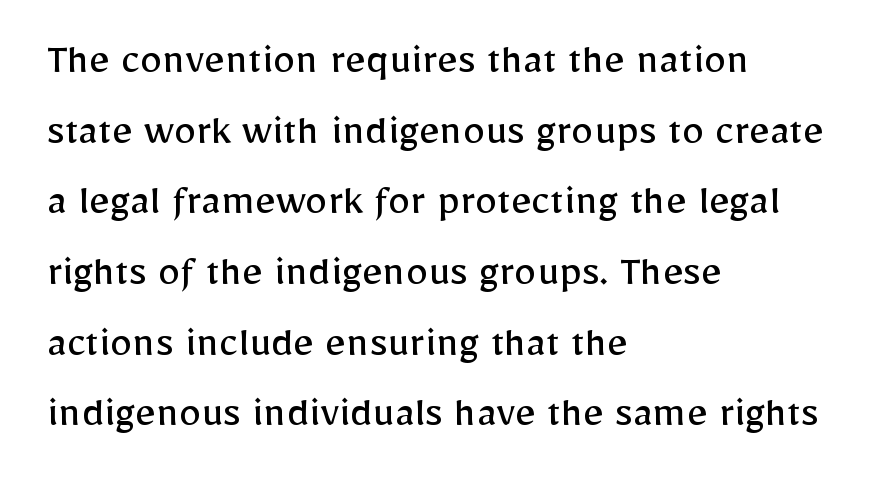
{"serif": "no", "italic": "no", "bold": "no", "weight": "regular", "width": "normal", "stroke_contrast": "low", "x_height": "medium", "monospaced": "no", "underline": "no", "align": "left", "line_spacing": "normal", "line_spacing_ratio": 1.57, "letter_spacing": "normal", "letter_spacing_em": 0.0, "glyph_px": 45}
